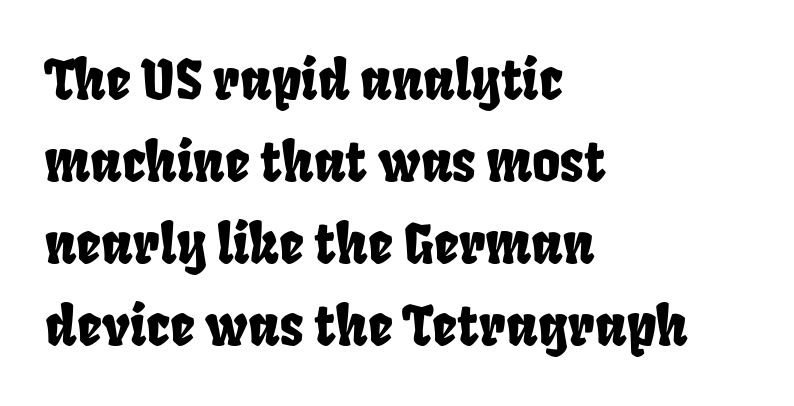
Q: Is the typeface a serif or a sans-serif typeface? A: Sans-serif.
Q: Is the text underlined? A: No.
Q: How is the paragraph aligned? A: Left-aligned.
Q: Is the spacing between letters normal or unusually wide? A: Normal.
Q: Is the spacing between lines tight, normal or loose? A: Normal.
Q: Width (condensed, normal, or wide)? A: Condensed.
Q: Stroke contrast? A: Low.
Q: x-height? A: Large.
Q: Monospaced? A: No.
